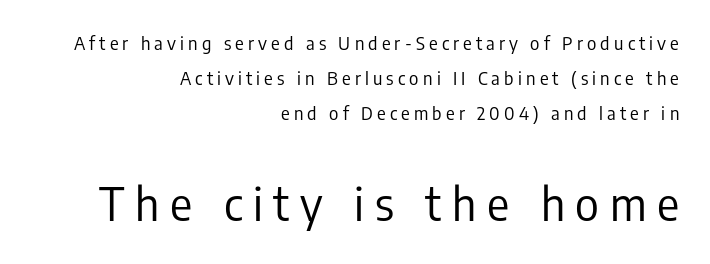
Posture: vertical. Caption: face not bold, strokes unweighted. Character widths vary here, with narrow letters taking less room than wide ones. Words appear elongated and porous because spacing is wide. Leading: increased.
